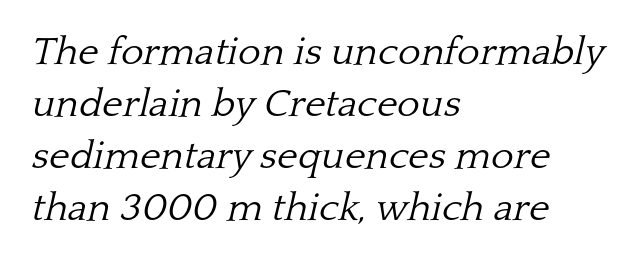
Q: Is the text bold? A: No.
Q: Is the text italic (slanted)? A: Yes, it leans right by about 13 degrees.
Q: Is the typeface a serif or a sans-serif typeface? A: Serif.
Q: Is the text underlined? A: No.
Q: How is the paragraph aligned? A: Left-aligned.
Q: Is the spacing between letters normal or unusually wide? A: Normal.
Q: Is the spacing between lines tight, normal or loose? A: Normal.
Q: Width (condensed, normal, or wide)? A: Normal.
Q: Stroke contrast? A: Low.
Q: x-height? A: Medium.
Q: Monospaced? A: No.
